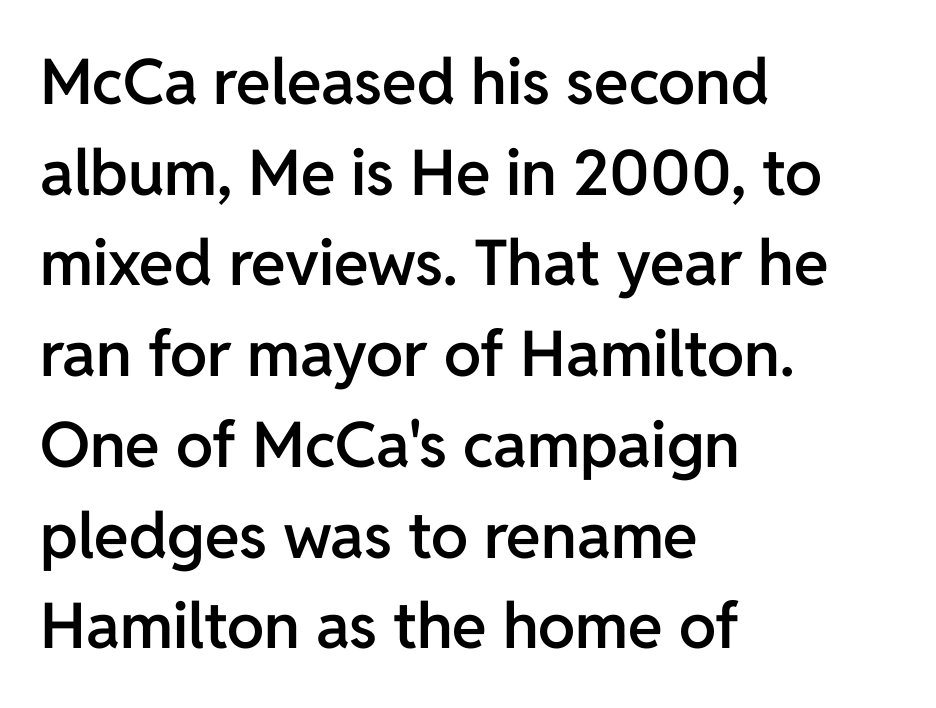
{"serif": "no", "italic": "no", "bold": "semi", "weight": "semibold", "width": "normal", "stroke_contrast": "low", "x_height": "medium", "monospaced": "no", "underline": "no", "align": "left", "line_spacing": "normal", "line_spacing_ratio": 1.44, "letter_spacing": "normal", "letter_spacing_em": 0.0, "glyph_px": 63}
